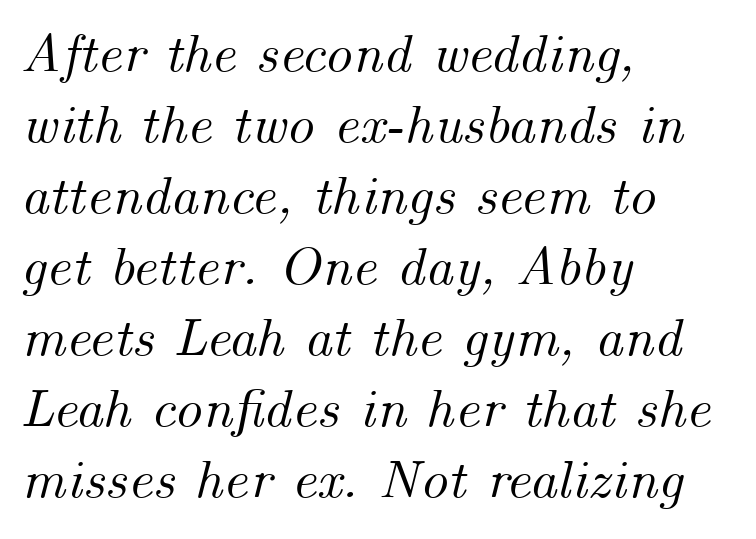
Q: Is the text italic (slanted)? A: Yes, it leans right by about 14 degrees.
Q: Is the text underlined? A: No.
Q: How is the paragraph aligned? A: Left-aligned.
Q: Is the spacing between letters normal or unusually wide? A: Normal.
Q: Is the spacing between lines tight, normal or loose? A: Normal.
Q: Width (condensed, normal, or wide)? A: Normal.
Q: Stroke contrast? A: Medium.
Q: x-height? A: Small.
Q: Monospaced? A: No.
